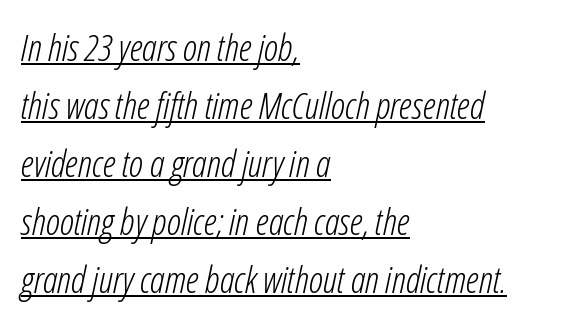
The image shows 37 px light, condensed type, italic (leaning right); set left-aligned, normal line spacing (1.57x), normal letter spacing, underlined; low stroke contrast and a medium x-height.
